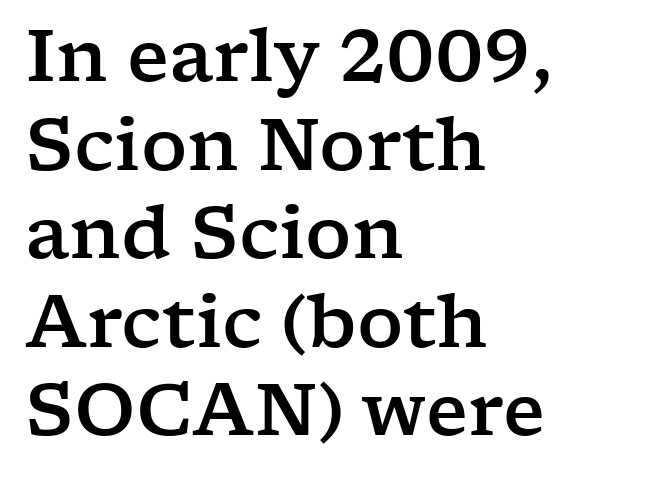
Q: Is the text italic (slanted)? A: No, it is upright.
Q: Is the typeface a serif or a sans-serif typeface? A: Serif.
Q: Is the text underlined? A: No.
Q: How is the paragraph aligned? A: Left-aligned.
Q: Is the spacing between letters normal or unusually wide? A: Normal.
Q: Width (condensed, normal, or wide)? A: Wide.
Q: Stroke contrast? A: Low.
Q: x-height? A: Medium.
Q: Monospaced? A: No.
